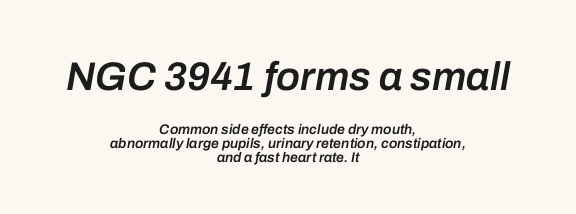
Short note: letters normally spaced. The setting favours the middle, as headings and verse often do. Students, observe: this is what under-led, compact text looks like. Quick note: underline off. Look at the glyph heights: the upper group is clearly the bigger setting.
